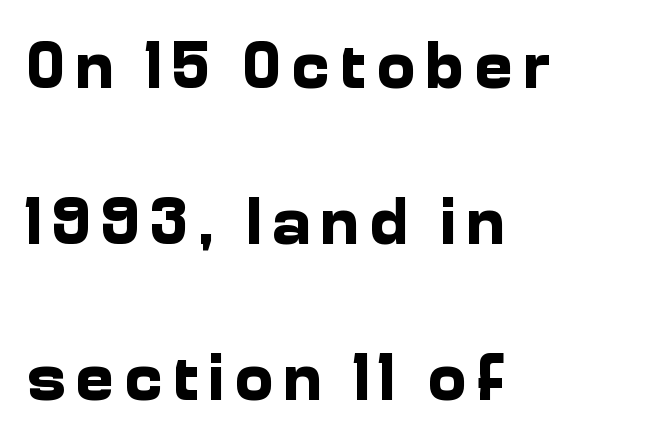
Q: Is the text bold? A: Yes.
Q: Is the text italic (slanted)? A: No, it is upright.
Q: Is the typeface a serif or a sans-serif typeface? A: Sans-serif.
Q: Is the text underlined? A: No.
Q: How is the paragraph aligned? A: Left-aligned.
Q: Is the spacing between lines tight, normal or loose? A: Loose.
Q: Width (condensed, normal, or wide)? A: Normal.
Q: Stroke contrast? A: Low.
Q: x-height? A: Medium.
Q: Monospaced? A: No.
